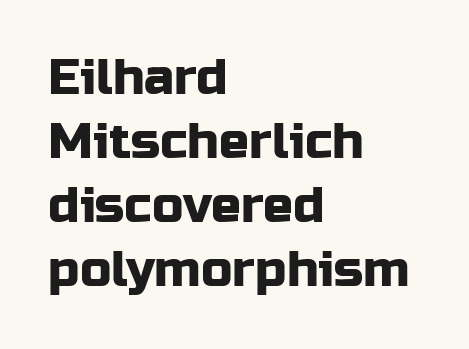
Q: Is the text italic (slanted)? A: No, it is upright.
Q: Is the typeface a serif or a sans-serif typeface? A: Sans-serif.
Q: Is the text underlined? A: No.
Q: How is the paragraph aligned? A: Left-aligned.
Q: Is the spacing between letters normal or unusually wide? A: Normal.
Q: Is the spacing between lines tight, normal or loose? A: Normal.
Q: Width (condensed, normal, or wide)? A: Normal.
Q: Stroke contrast? A: Low.
Q: x-height? A: Medium.
Q: Monospaced? A: No.
